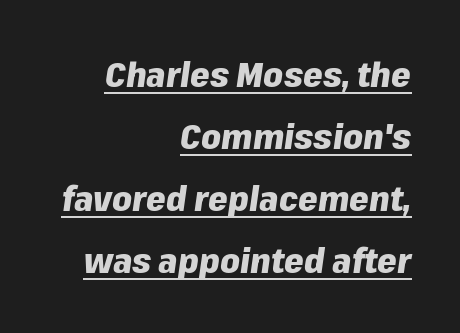
The image shows 35 px heavy type, italic (leaning right); set right-aligned, line spacing 1.77x, normal letter spacing, underlined; low stroke contrast and a medium x-height.
